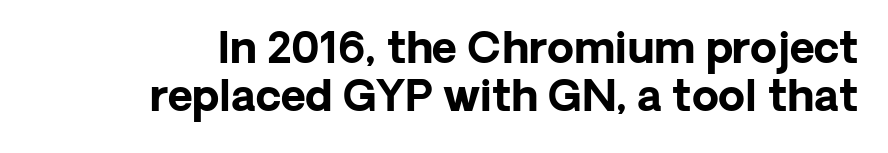
{"serif": "no", "italic": "no", "bold": "yes", "weight": "bold", "width": "normal", "stroke_contrast": "low", "x_height": "medium", "monospaced": "no", "underline": "no", "line_spacing": "tight", "line_spacing_ratio": 1.12, "letter_spacing": "normal", "letter_spacing_em": 0.0, "glyph_px": 43}
